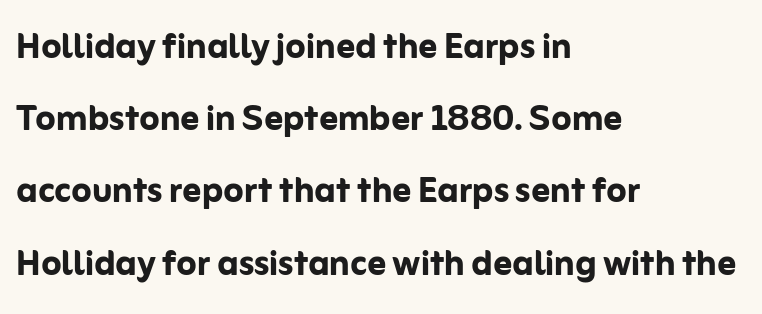
{"serif": "no", "italic": "no", "bold": "yes", "weight": "semibold", "width": "normal", "stroke_contrast": "low", "x_height": "medium", "monospaced": "no", "underline": "no", "align": "left", "line_spacing": "normal", "line_spacing_ratio": 1.57, "letter_spacing": "normal", "letter_spacing_em": 0.0, "glyph_px": 46}
